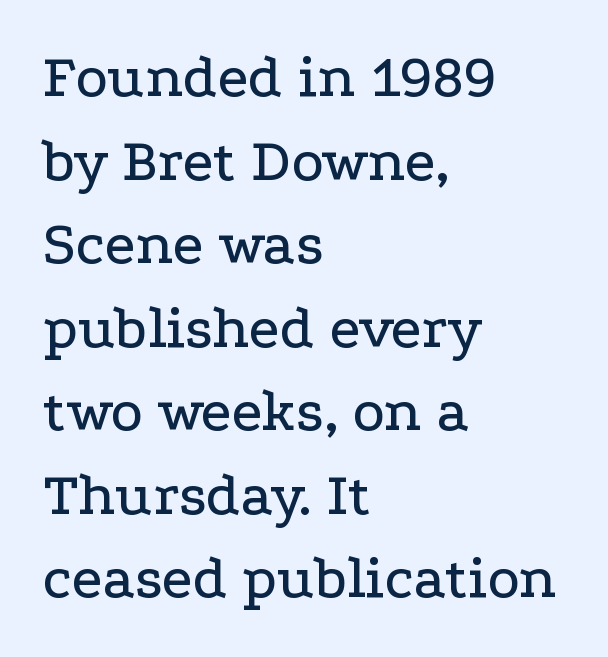
The image shows 61 px wide serif type, upright; set left-aligned, normal line spacing (1.37x), normal letter spacing, not underlined; low stroke contrast and a medium x-height.
